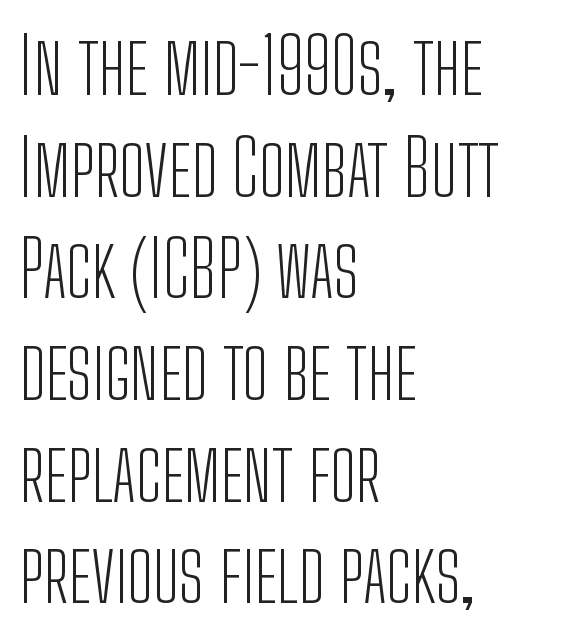
Q: Is the text bold? A: No.
Q: Is the text italic (slanted)? A: No, it is upright.
Q: Is the typeface a serif or a sans-serif typeface? A: Sans-serif.
Q: Is the text underlined? A: No.
Q: How is the paragraph aligned? A: Left-aligned.
Q: Is the spacing between letters normal or unusually wide? A: Normal.
Q: Is the spacing between lines tight, normal or loose? A: Normal.
Q: Width (condensed, normal, or wide)? A: Condensed.
Q: Stroke contrast? A: Low.
Q: x-height? A: Medium.
Q: Monospaced? A: No.
